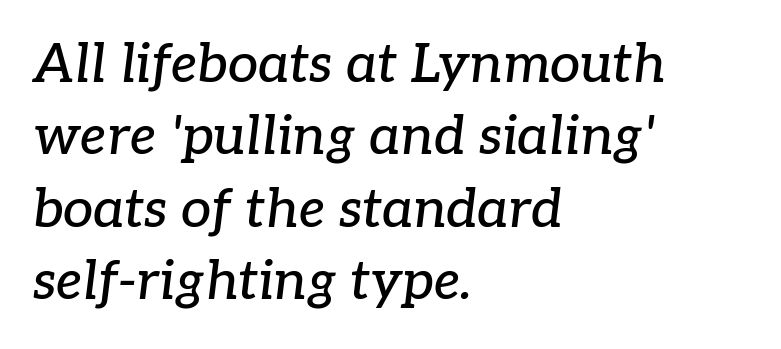
Q: Is the text italic (slanted)? A: Yes, it leans right by about 7 degrees.
Q: Is the typeface a serif or a sans-serif typeface? A: Serif.
Q: Is the text underlined? A: No.
Q: How is the paragraph aligned? A: Left-aligned.
Q: Is the spacing between letters normal or unusually wide? A: Normal.
Q: Is the spacing between lines tight, normal or loose? A: Normal.
Q: Width (condensed, normal, or wide)? A: Normal.
Q: Stroke contrast? A: Low.
Q: x-height? A: Medium.
Q: Monospaced? A: No.
